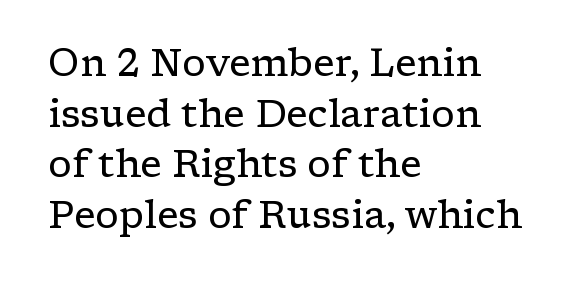
To sum up the face: it has serifs. Rendered with straight, roman letterforms. Descenders hang freely into open space. The rag falls on the right side of this text block. This rendering leaves character spacing at its baseline value. Varying glyph widths throughout — classic text-font behaviour.
